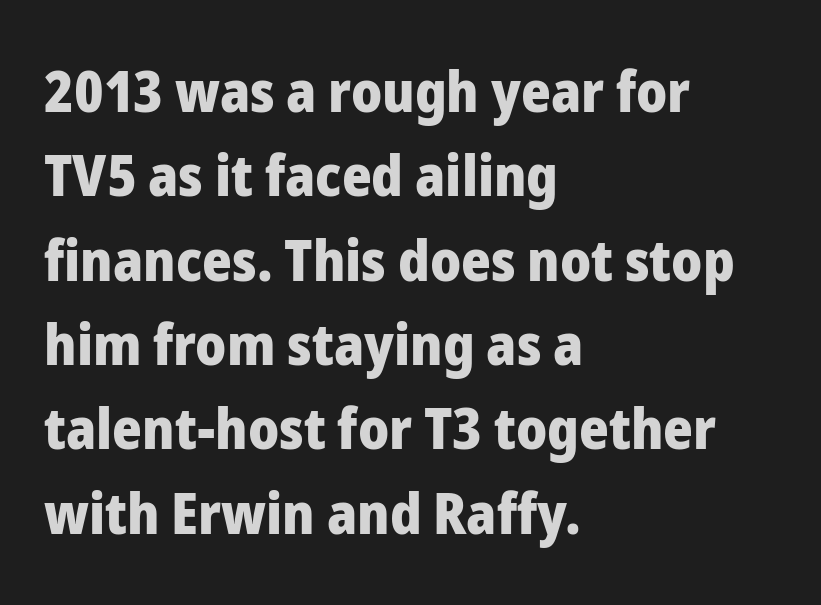
Q: Is the text bold? A: Yes.
Q: Is the text italic (slanted)? A: No, it is upright.
Q: Is the typeface a serif or a sans-serif typeface? A: Sans-serif.
Q: Is the text underlined? A: No.
Q: How is the paragraph aligned? A: Left-aligned.
Q: Is the spacing between letters normal or unusually wide? A: Normal.
Q: Is the spacing between lines tight, normal or loose? A: Normal.
Q: Width (condensed, normal, or wide)? A: Normal.
Q: Stroke contrast? A: Low.
Q: x-height? A: Medium.
Q: Monospaced? A: No.
